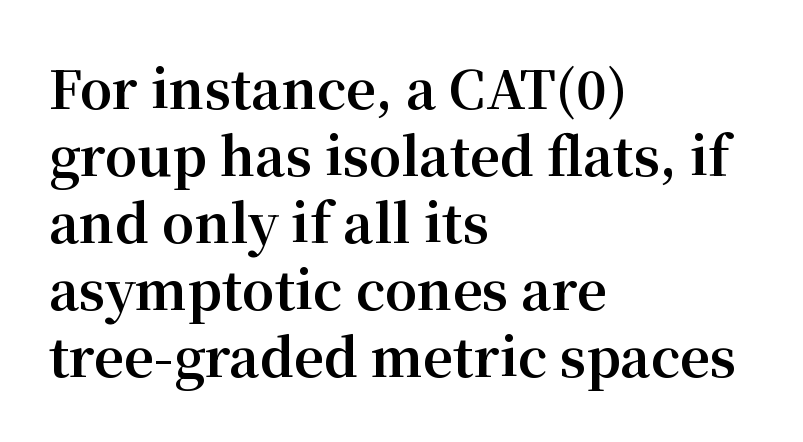
The image shows 52 px bold serif type, upright; set left-aligned, normal line spacing (1.29x), normal letter spacing, not underlined; medium stroke contrast and a medium x-height.
